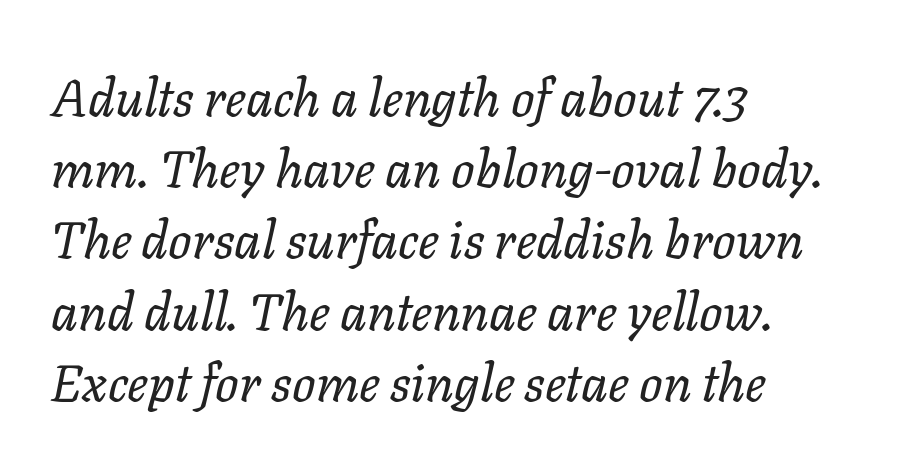
The image shows 52 px regular-weight type, italic (leaning right); set left-aligned, normal line spacing (1.37x), normal letter spacing, not underlined; low stroke contrast and a medium x-height.
